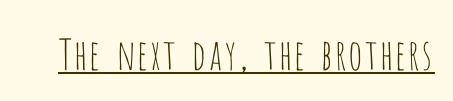
Q: Is the text bold? A: No.
Q: Is the text italic (slanted)? A: No, it is upright.
Q: Is the typeface a serif or a sans-serif typeface? A: Sans-serif.
Q: Is the text underlined? A: Yes.
Q: Is the spacing between letters normal or unusually wide? A: Normal.
Q: Width (condensed, normal, or wide)? A: Condensed.
Q: Stroke contrast? A: Low.
Q: x-height? A: Large.
Q: Monospaced? A: No.
